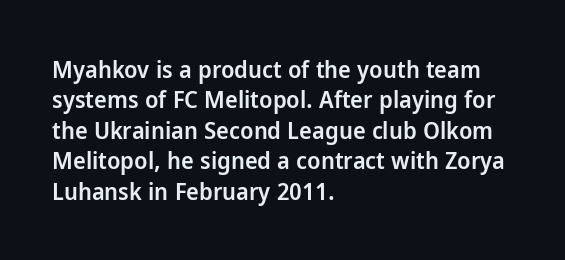
{"italic": "no", "bold": "semi", "underline": "no", "align": "left", "line_spacing": "normal", "line_spacing_ratio": 1.27, "letter_spacing": "normal", "letter_spacing_em": 0.0, "glyph_px": 24}
